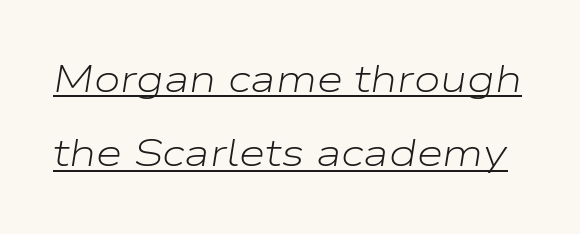
Glyph-to-glyph distance matches everyday printed text. Is there much room between lines? Yes — plenty of vertical air separates them. Has an underline been added? It has. Note the varied advance widths — an 'i' is clearly narrower than an 'm'. The font's italic variant was chosen for this text. No letter is thick-stroked: the sample isn't bold.
